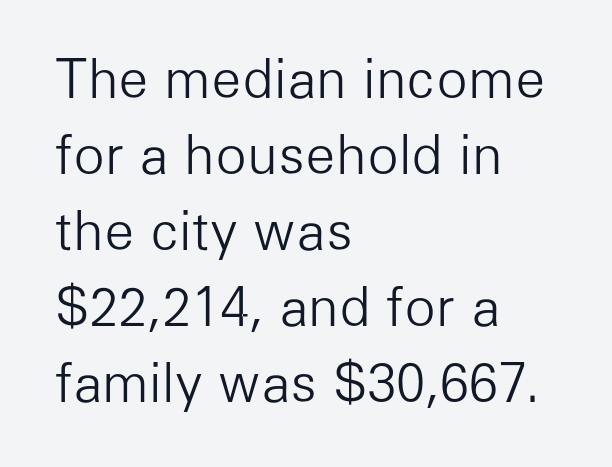
The image shows 52 px light sans-serif type, upright; set left-aligned, normal line spacing (1.46x), normal letter spacing, not underlined; low stroke contrast and a medium x-height.
